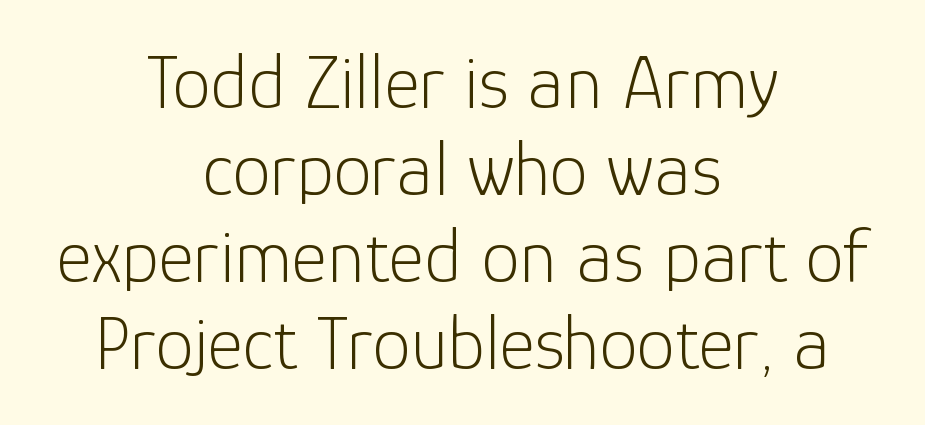
{"serif": "no", "italic": "no", "bold": "no", "weight": "light", "width": "normal", "stroke_contrast": "low", "x_height": "medium", "monospaced": "no", "underline": "no", "align": "center", "line_spacing": "tight", "line_spacing_ratio": 1.13, "letter_spacing": "normal", "letter_spacing_em": 0.0, "glyph_px": 77}
